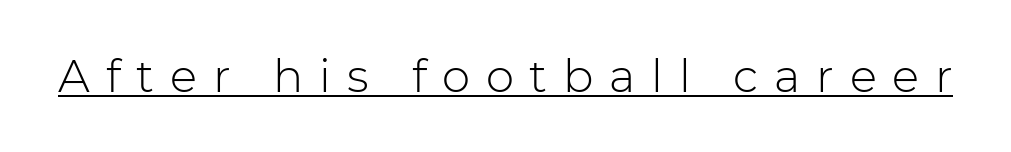
Think standard paragraph weight, or any step lighter than that. The letters carry no serifs — their stems end cleanly without finishing strokes. The string is rendered with underlining switched on. Ascenders rise straight up at ninety degrees. The passage shown is typed in a proportional face where columns would drift.
